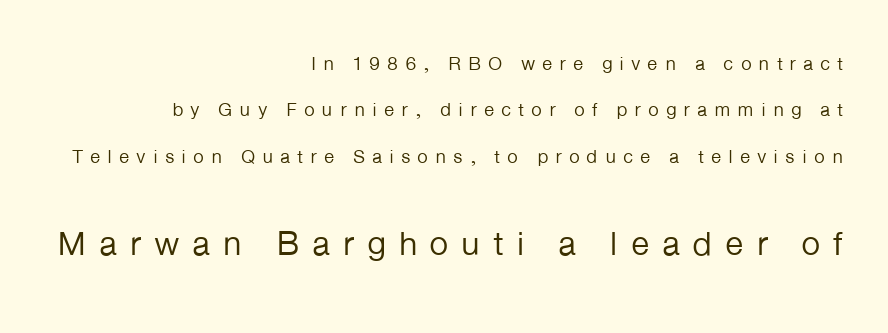
Ink coverage per letter is moderate at most. The passage shown is typed in a proportional face where columns would drift. Substantial extra tracking has been applied to these lines. This sample is right-justified, so line beginnings fall wherever the words allow. Each row of text sits above clean, open space. Is there any slant? The stems are plumb.
